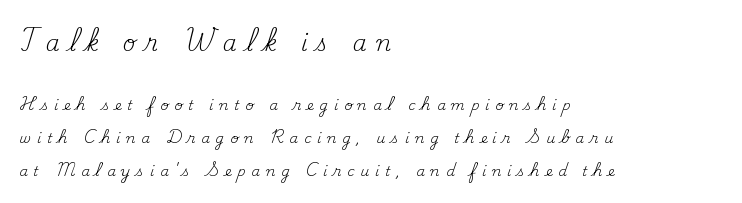
Typesetter's note — upper block bumped up in size, lower block left smaller. Does extra space separate the letters? Yes, quite a lot of it. Clear beneath every line of the passage. Nothing heavy about these letters — not bold at all. The designer dialed line spacing up above the default.
